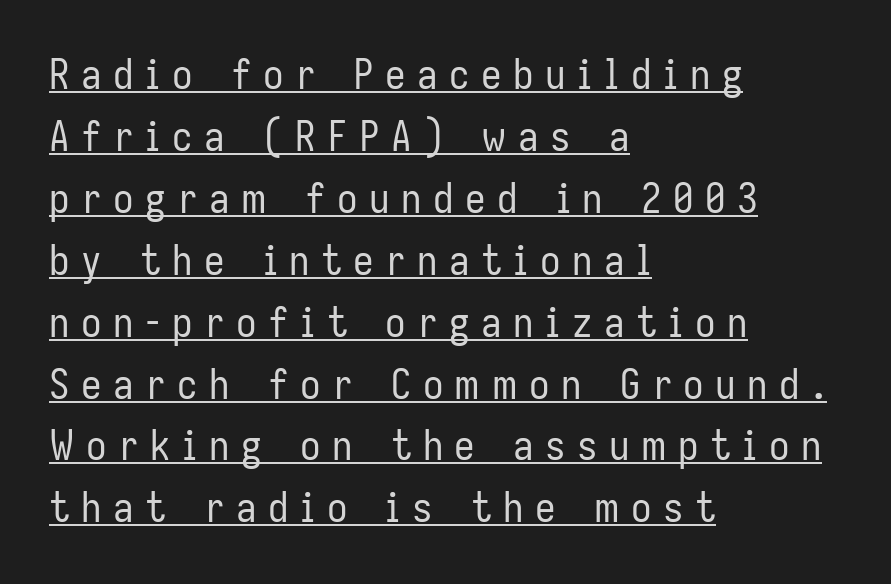
Q: Is the text bold? A: No.
Q: Is the text italic (slanted)? A: No, it is upright.
Q: Is the typeface a serif or a sans-serif typeface? A: Sans-serif.
Q: Is the text underlined? A: Yes.
Q: How is the paragraph aligned? A: Left-aligned.
Q: Is the spacing between letters normal or unusually wide? A: Unusually wide.
Q: Is the spacing between lines tight, normal or loose? A: Normal.
Q: Width (condensed, normal, or wide)? A: Condensed.
Q: Stroke contrast? A: Low.
Q: x-height? A: Medium.
Q: Monospaced? A: No.
